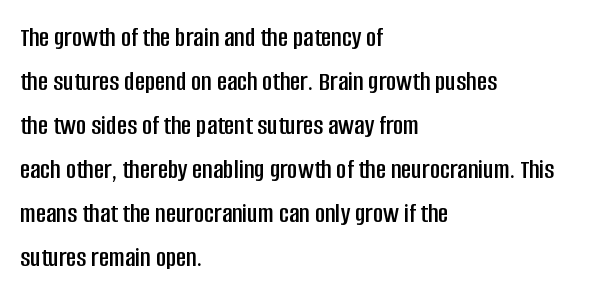
{"serif": "no", "italic": "no", "width": "condensed", "stroke_contrast": "low", "x_height": "large", "monospaced": "no", "underline": "no", "align": "left", "line_spacing": "normal", "line_spacing_ratio": 1.57, "letter_spacing": "normal", "letter_spacing_em": 0.0, "glyph_px": 28}
